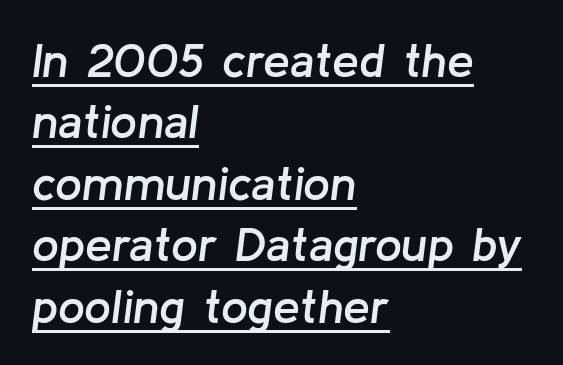
{"italic": "yes", "lean": "right", "slant_degrees": 8, "bold": "semi", "weight": "semibold", "width": "normal", "stroke_contrast": "low", "x_height": "medium", "monospaced": "no", "underline": "yes", "align": "left", "line_spacing": "normal", "line_spacing_ratio": 1.28, "letter_spacing": "normal", "letter_spacing_em": 0.0, "glyph_px": 48}
